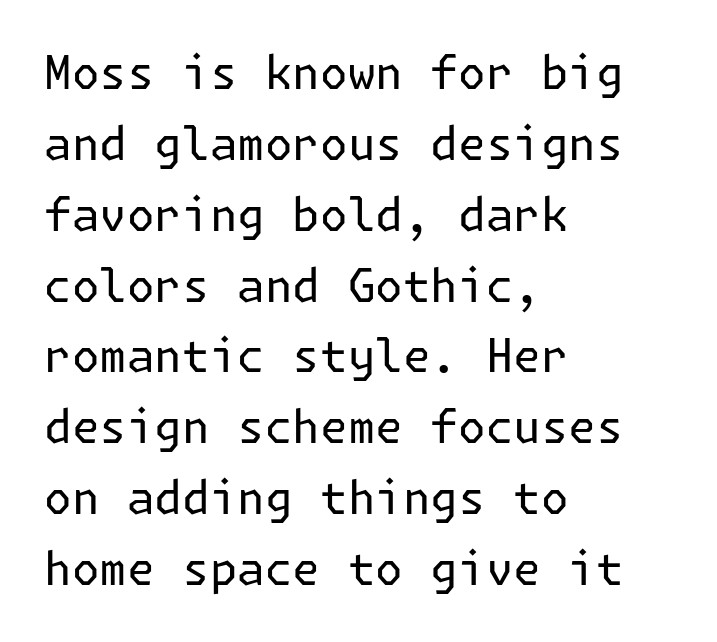
The image shows 46 px regular-weight sans-serif type, upright; set left-aligned, normal line spacing (1.54x), normal letter spacing, not underlined; low stroke contrast and a medium x-height.
